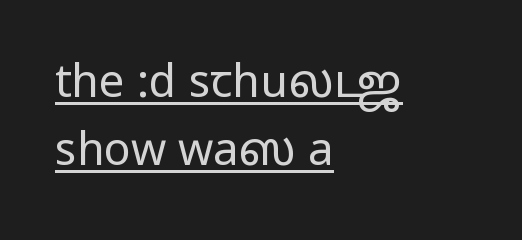
The image shows 45 px wide sans-serif type, upright; set left-aligned, normal line spacing (1.52x), normal letter spacing, underlined; medium stroke contrast.
